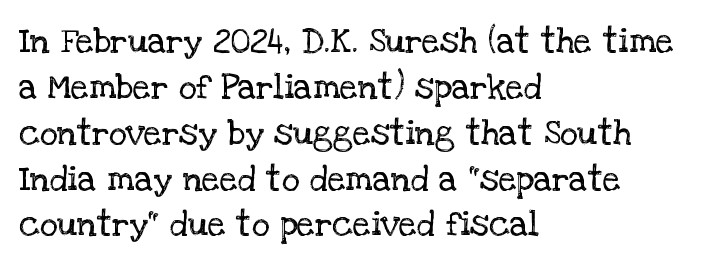
{"serif": "yes", "italic": "no", "bold": "no", "weight": "regular", "width": "normal", "stroke_contrast": "low", "x_height": "large", "monospaced": "no", "underline": "no", "align": "left", "line_spacing": "normal", "line_spacing_ratio": 1.31, "letter_spacing": "normal", "letter_spacing_em": 0.0, "glyph_px": 35}
